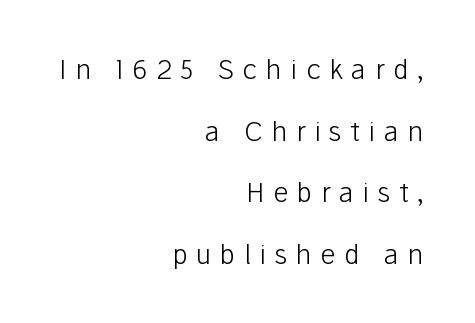
The image shows 27 px text type, upright; set right-aligned, loose line spacing (2.28x), unusually wide letter spacing (+0.32 em), not underlined.
